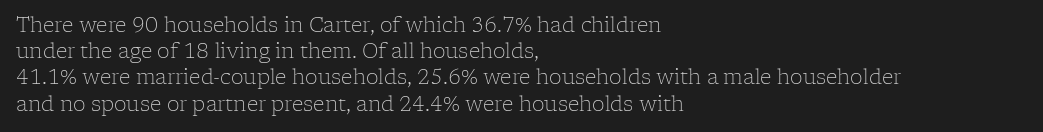
Q: Is the text bold? A: No.
Q: Is the text italic (slanted)? A: No, it is upright.
Q: Is the text underlined? A: No.
Q: How is the paragraph aligned? A: Left-aligned.
Q: Is the spacing between letters normal or unusually wide? A: Normal.
Q: Is the spacing between lines tight, normal or loose? A: Normal.
